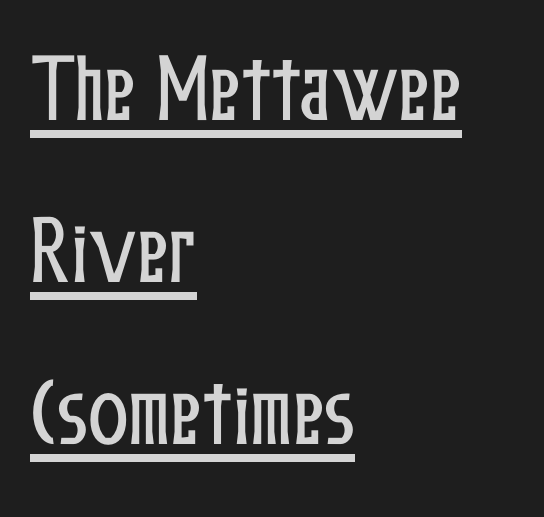
{"italic": "no", "width": "condensed", "stroke_contrast": "low", "x_height": "medium", "monospaced": "no", "underline": "yes", "align": "left", "line_spacing": "loose", "line_spacing_ratio": 2.16, "letter_spacing": "normal", "letter_spacing_em": 0.0, "glyph_px": 75}
